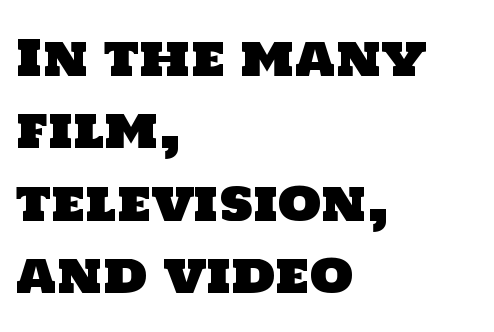
Q: Is the typeface a serif or a sans-serif typeface? A: Sans-serif.
Q: Is the text underlined? A: No.
Q: How is the paragraph aligned? A: Left-aligned.
Q: Is the spacing between letters normal or unusually wide? A: Normal.
Q: Is the spacing between lines tight, normal or loose? A: Normal.
Q: Width (condensed, normal, or wide)? A: Normal.
Q: Stroke contrast? A: Low.
Q: x-height? A: Large.
Q: Monospaced? A: No.
